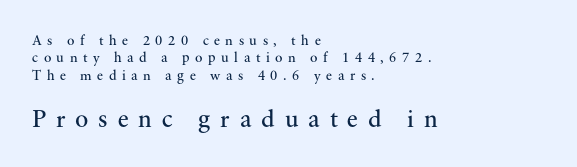
Q: Is the text bold? A: No.
Q: Is the text italic (slanted)? A: No, it is upright.
Q: Is the text underlined? A: No.
Q: How is the paragraph aligned? A: Left-aligned.
Q: Is the spacing between letters normal or unusually wide? A: Unusually wide.
Q: Which block of text is set in a larger size, the first (top) or the second (bottom)? A: The second (bottom) one.
